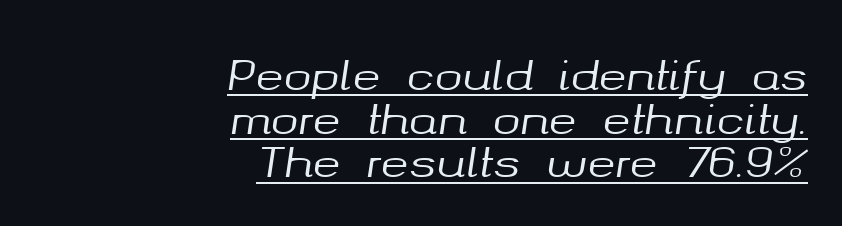
Does the copy run flush right? Yes — the right margin is perfectly even. Think of a printed novel: that variable character pitch is what you see here. In terms of leading, this rendering errs on the cramped side. Spacing between characters is what you'd get straight out of the box.
